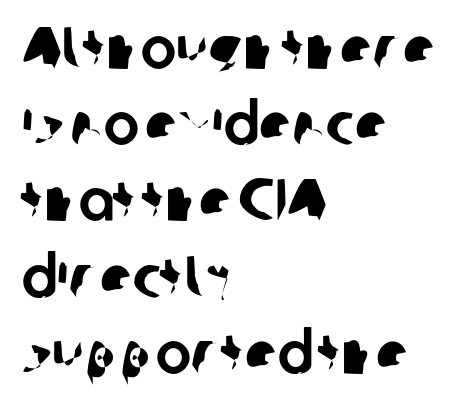
The image shows 60 px sans-serif type; set left-aligned, normal line spacing (1.27x), normal letter spacing, not underlined; low stroke contrast and a medium x-height.
